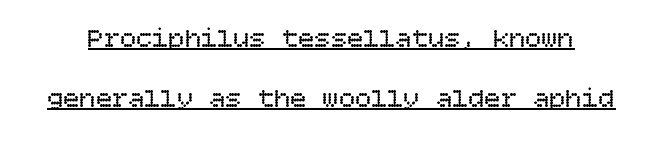
The image shows 27 px text type, upright; set loose line spacing (2.21x), normal letter spacing, underlined.
